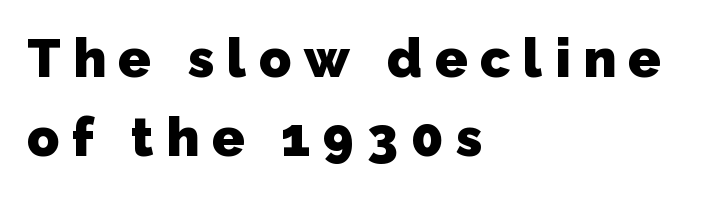
Q: Is the text bold? A: Yes.
Q: Is the typeface a serif or a sans-serif typeface? A: Sans-serif.
Q: Is the text underlined? A: No.
Q: How is the paragraph aligned? A: Left-aligned.
Q: Is the spacing between letters normal or unusually wide? A: Unusually wide.
Q: Is the spacing between lines tight, normal or loose? A: Normal.
Q: Width (condensed, normal, or wide)? A: Normal.
Q: Stroke contrast? A: Low.
Q: x-height? A: Medium.
Q: Monospaced? A: No.
